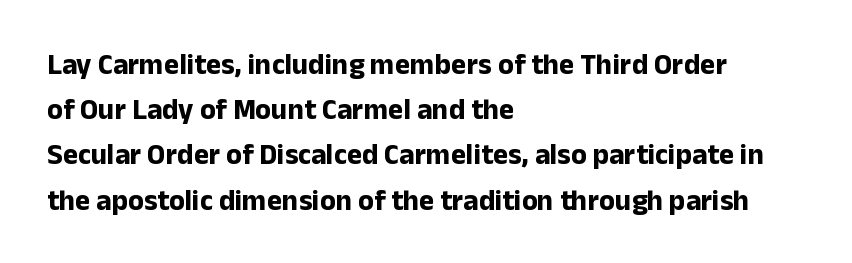
The image shows 29 px bold sans-serif type, upright; set left-aligned, normal line spacing (1.56x), normal letter spacing, not underlined; low stroke contrast and a medium x-height.
